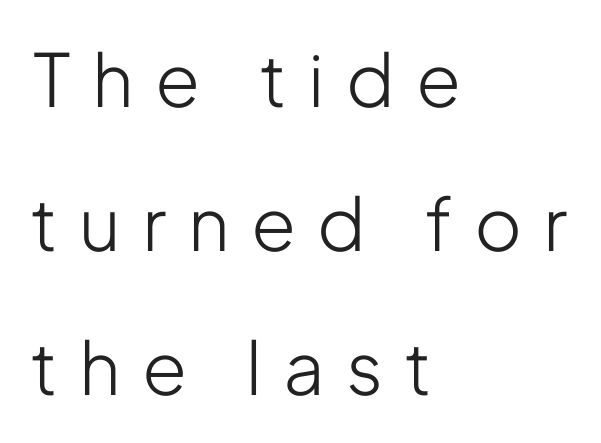
Q: Is the text bold? A: No.
Q: Is the text italic (slanted)? A: No, it is upright.
Q: Is the typeface a serif or a sans-serif typeface? A: Sans-serif.
Q: Is the text underlined? A: No.
Q: How is the paragraph aligned? A: Left-aligned.
Q: Is the spacing between letters normal or unusually wide? A: Unusually wide.
Q: Is the spacing between lines tight, normal or loose? A: Loose.
Q: Width (condensed, normal, or wide)? A: Condensed.
Q: Stroke contrast? A: Low.
Q: x-height? A: Medium.
Q: Monospaced? A: No.
